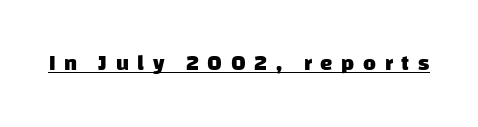
{"bold": "yes", "underline": "yes", "letter_spacing": "wide", "letter_spacing_em": 0.39, "glyph_px": 22}
